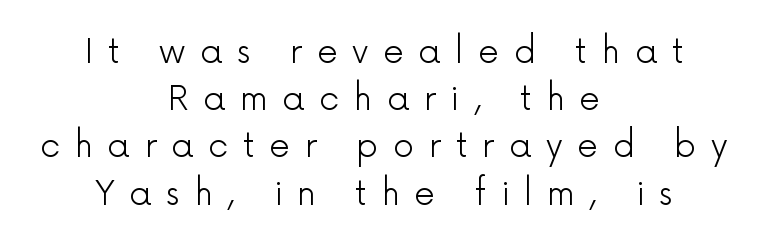
Q: Is the text bold? A: No.
Q: Is the text italic (slanted)? A: No, it is upright.
Q: Is the typeface a serif or a sans-serif typeface? A: Sans-serif.
Q: Is the text underlined? A: No.
Q: How is the paragraph aligned? A: Centered.
Q: Is the spacing between letters normal or unusually wide? A: Unusually wide.
Q: Is the spacing between lines tight, normal or loose? A: Normal.
Q: Width (condensed, normal, or wide)? A: Normal.
Q: x-height? A: Medium.
Q: Monospaced? A: No.
